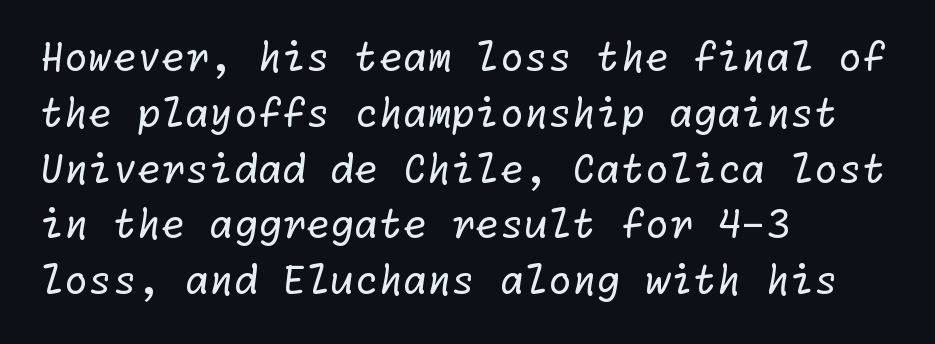
The ragged edge is on the right, which tells us the setting is flush left. Is this a sans? Yes — the strokes have no serifs. The space between consecutive lines is moderate. These lines keep a tight, regular rhythm from letter to letter.
